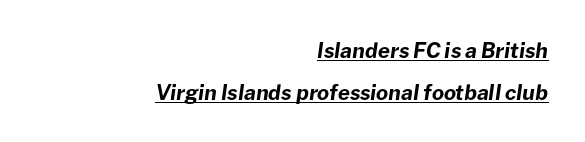
Q: Is the text bold? A: Yes.
Q: Is the text italic (slanted)? A: Yes, it leans right by about 8 degrees.
Q: Is the text underlined? A: Yes.
Q: How is the paragraph aligned? A: Right-aligned.
Q: Is the spacing between letters normal or unusually wide? A: Normal.
Q: Is the spacing between lines tight, normal or loose? A: Loose.
